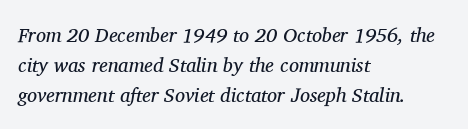
A typesetter would call this leading conventional body-copy spacing. Horizontally, the lines are justified to the leading edge only. Summary of weight: not heavy and not bold. Would a proofreader flag this as italicized? Yes.
